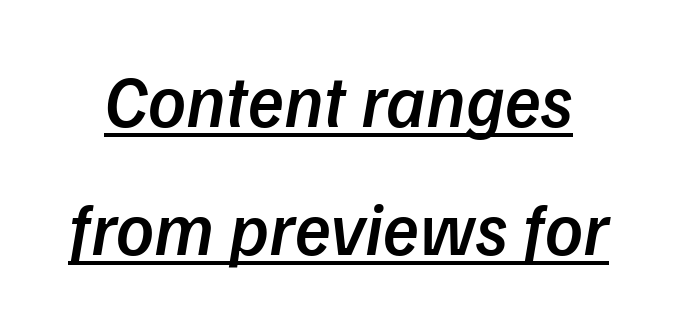
Observe the absence of serifs on each vertical stroke in this sample. The sample's only ornament is a line tracing under the words. These lines are rendered in a variable-pitch font. Notice the strokes are somewhat thickened but not fully heavy: this is a semibold. The letterforms sit shoulder to shoulder at normal distance.
